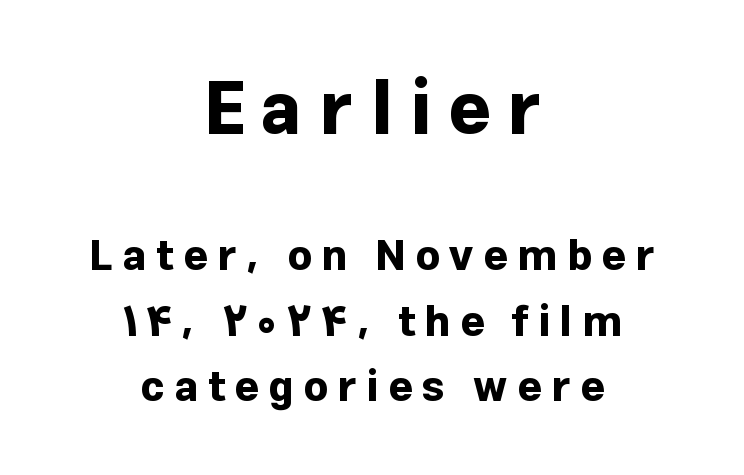
The lettering holds an erect, upright posture throughout. The passage shown stacks its lines at a standard gap. Observe the wide spacing: letters keep a clear distance from each other. Stroke terminals: plain, sans-serif.
